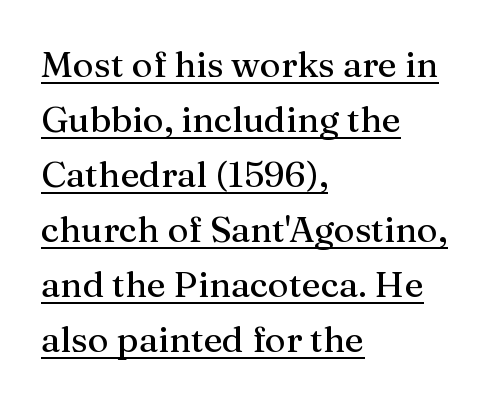
{"serif": "yes", "italic": "no", "width": "normal", "stroke_contrast": "medium", "x_height": "medium", "monospaced": "no", "underline": "yes", "align": "left", "line_spacing": "normal", "line_spacing_ratio": 1.53, "letter_spacing": "normal", "letter_spacing_em": 0.0, "glyph_px": 36}
